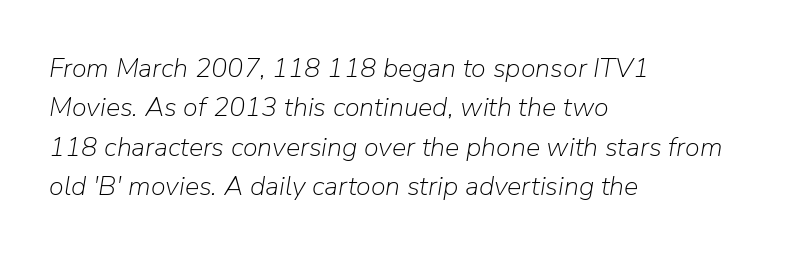
{"italic": "yes", "lean": "right", "slant_degrees": 9, "bold": "no", "underline": "no", "align": "left", "line_spacing": "normal", "line_spacing_ratio": 1.46, "letter_spacing": "normal", "letter_spacing_em": 0.0, "glyph_px": 27}
